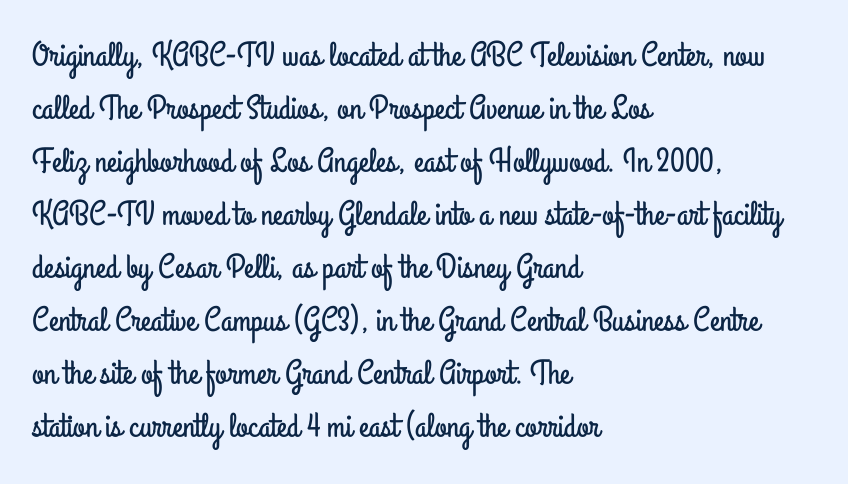
{"serif": "no", "italic": "no", "width": "condensed", "stroke_contrast": "low", "x_height": "small", "monospaced": "no", "underline": "no", "align": "left", "line_spacing": "normal", "line_spacing_ratio": 1.56, "letter_spacing": "normal", "letter_spacing_em": 0.0, "glyph_px": 34}
